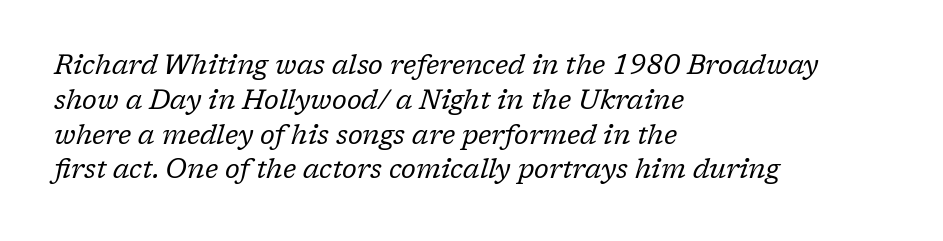
The area under the type is left untouched. The ragged edge is on the right, which tells us the setting is flush left. Weight: not bold — regular or lighter. Spacing between characters is what you'd get straight out of the box. The passage shown stacks its lines at a standard gap.
